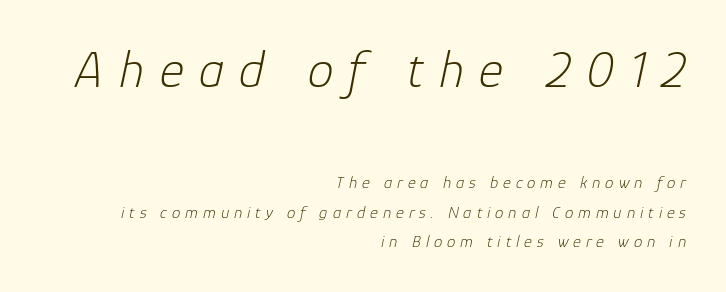
Beneath every word, the page is bare. Notice how the passage keeps a crisp vertical edge on the right only. Short note: letters widely spaced. The rendering uses natural spacing where letterforms have individual widths. The composition opens big and finishes small.
